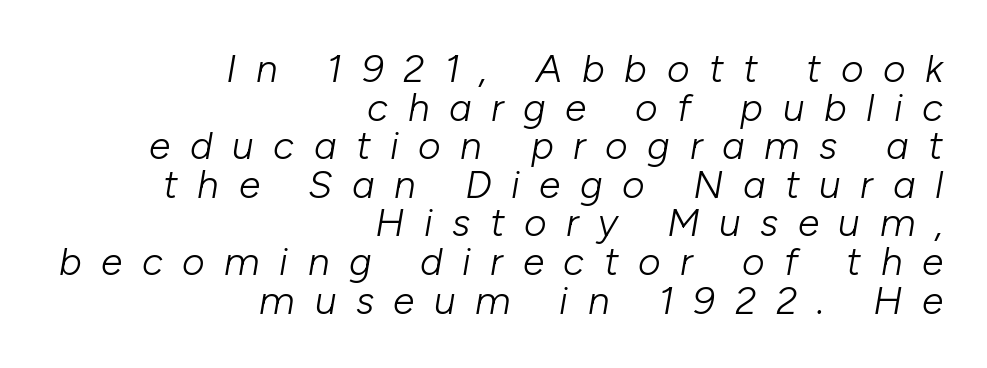
Q: Is the text bold? A: No.
Q: Is the text italic (slanted)? A: Yes, it leans right by about 10 degrees.
Q: Is the text underlined? A: No.
Q: How is the paragraph aligned? A: Right-aligned.
Q: Is the spacing between letters normal or unusually wide? A: Unusually wide.
Q: Is the spacing between lines tight, normal or loose? A: Tight.
Q: Width (condensed, normal, or wide)? A: Normal.
Q: Stroke contrast? A: Low.
Q: x-height? A: Medium.
Q: Monospaced? A: No.
